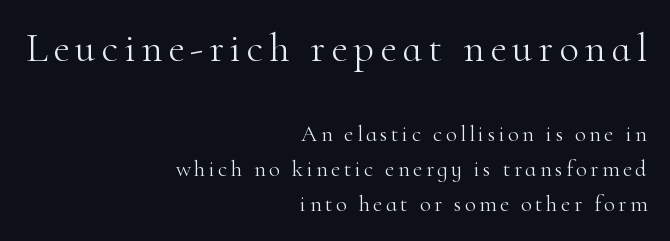
The image shows 41 px light serif type, upright; set right-aligned, normal line spacing (1.53x), not underlined; the first (top) block is 1.78x larger; high stroke contrast and a small x-height.
